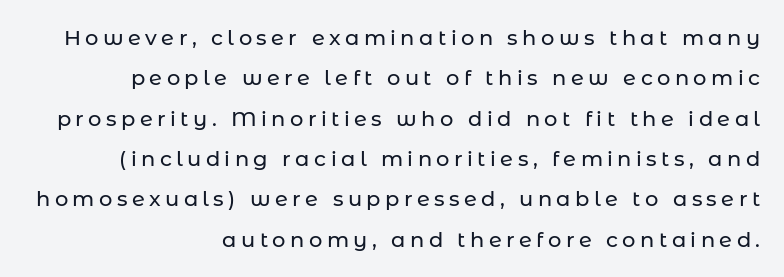
The typography opts for an upright posture over an oblique one. Students, observe: this is what heavily led, spacious text looks like. The tracking jumps out immediately: characters are airy and widely separated. The setting favours the right margin, as signatures and pull-quotes sometimes do. The zone under the glyphs is completely vacant.
